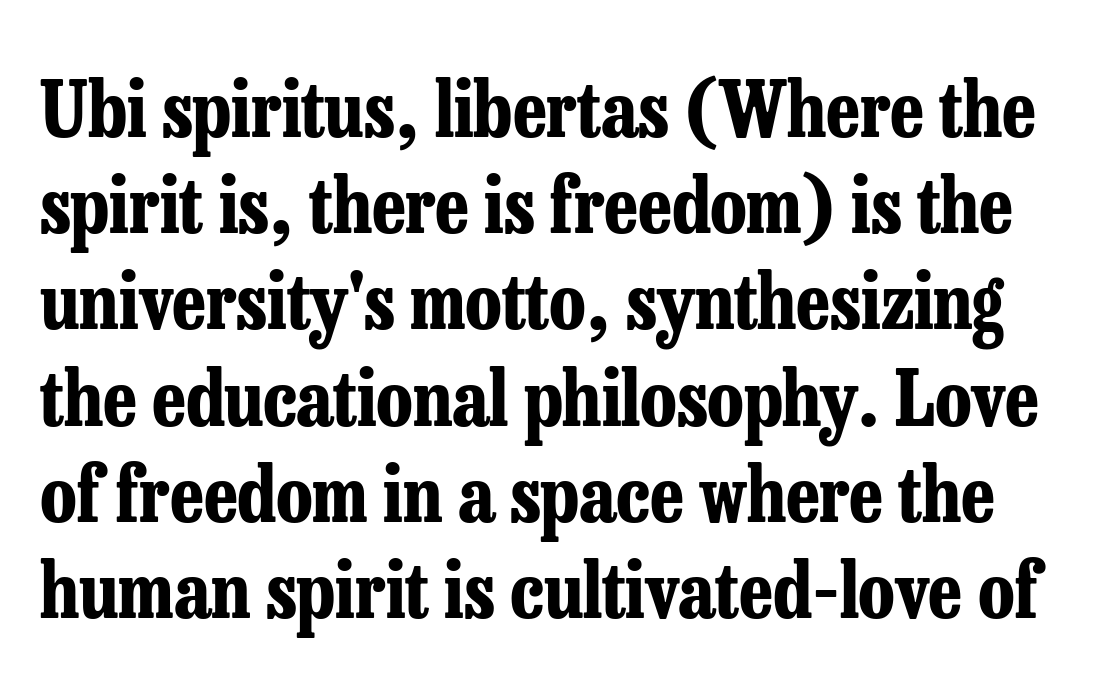
Q: Is the text bold? A: Yes.
Q: Is the text italic (slanted)? A: No, it is upright.
Q: Is the typeface a serif or a sans-serif typeface? A: Serif.
Q: Is the text underlined? A: No.
Q: Is the spacing between letters normal or unusually wide? A: Normal.
Q: Is the spacing between lines tight, normal or loose? A: Normal.
Q: Width (condensed, normal, or wide)? A: Condensed.
Q: Stroke contrast? A: Low.
Q: x-height? A: Medium.
Q: Monospaced? A: No.
